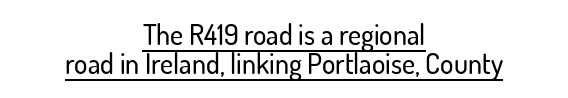
Do the letters lean? They stand straight. The setting favours the middle, as headings and verse often do. A typesetter would call this leading minimal, almost set solid. A typesetter would call this zero additional tracking.
